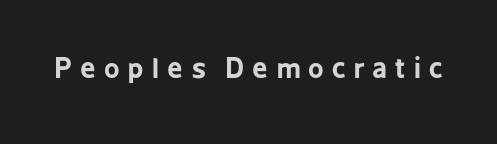
Q: Is the text bold? A: Yes.
Q: Is the text italic (slanted)? A: No, it is upright.
Q: Is the text underlined? A: No.
Q: Is the spacing between letters normal or unusually wide? A: Unusually wide.
